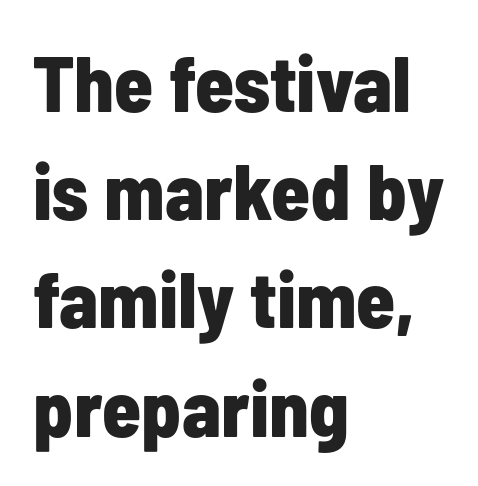
The image shows 79 px bold, condensed sans-serif type, upright; set left-aligned, normal line spacing (1.37x), normal letter spacing, not underlined; low stroke contrast and a medium x-height.
